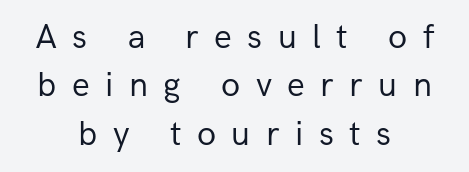
The image shows 35 px regular-weight sans-serif type, upright; set centered, normal line spacing (1.38x), unusually wide letter spacing (+0.44 em), not underlined; low stroke contrast and a medium x-height.
